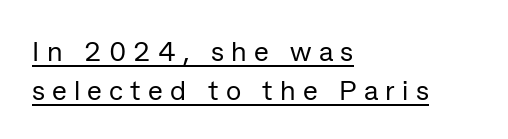
{"serif": "no", "italic": "no", "bold": "no", "weight": "regular", "width": "normal", "stroke_contrast": "low", "x_height": "medium", "monospaced": "no", "underline": "yes", "align": "left", "line_spacing": "normal", "line_spacing_ratio": 1.4, "letter_spacing": "wide", "letter_spacing_em": 0.26, "glyph_px": 28}
